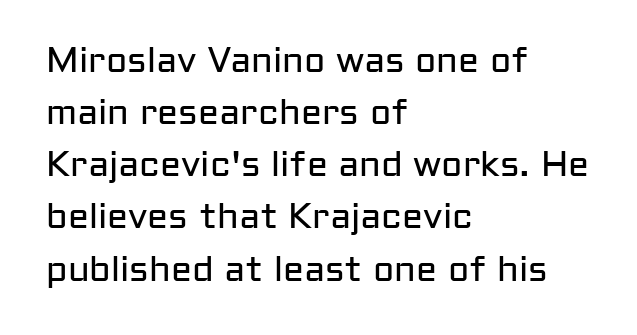
Regular leading. A bare baseline throughout the passage. Is the stroke heavy? The answer is a plain regular-or-lighter. Look at the tracking — it's just the regular setting, nothing added. Classification — sans serif.
